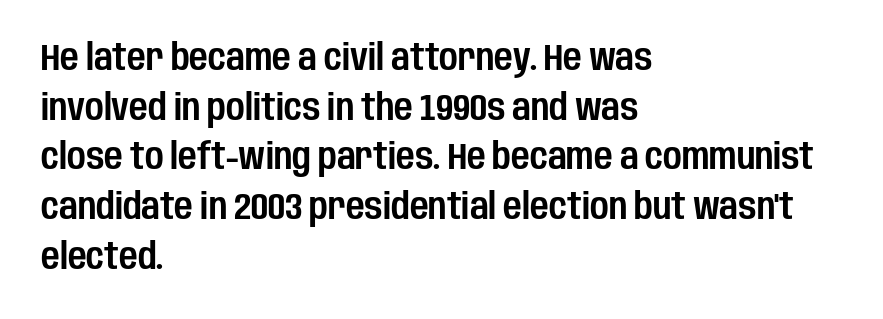
Q: Is the text italic (slanted)? A: No, it is upright.
Q: Is the typeface a serif or a sans-serif typeface? A: Sans-serif.
Q: Is the text underlined? A: No.
Q: How is the paragraph aligned? A: Left-aligned.
Q: Is the spacing between letters normal or unusually wide? A: Normal.
Q: Is the spacing between lines tight, normal or loose? A: Normal.
Q: Width (condensed, normal, or wide)? A: Condensed.
Q: Stroke contrast? A: Low.
Q: x-height? A: Large.
Q: Monospaced? A: No.
